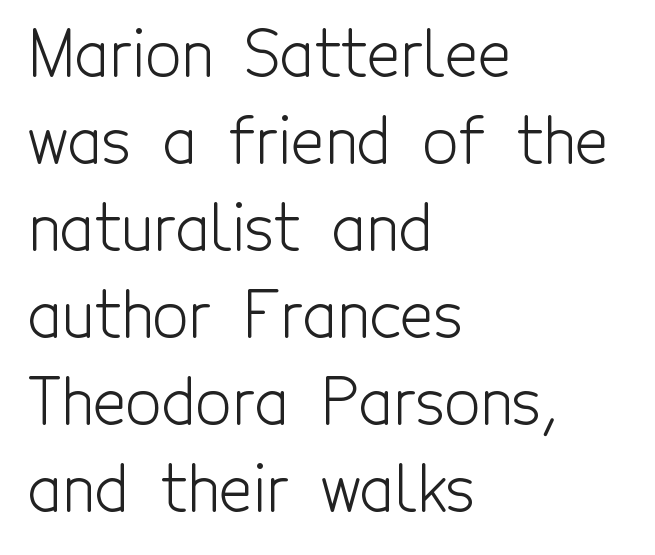
The image shows 63 px light, condensed sans-serif type, upright; set left-aligned, normal line spacing (1.38x), normal letter spacing, not underlined; a medium x-height.
